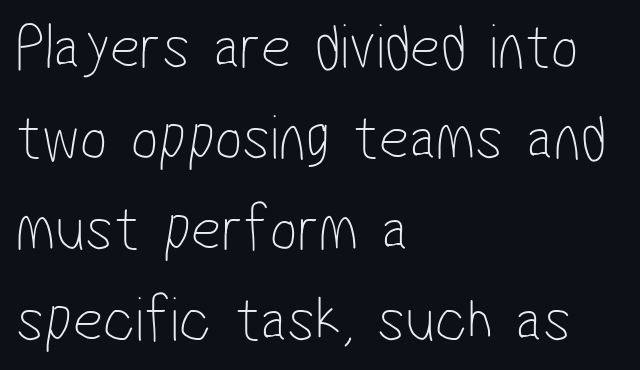
The image shows 65 px thin, condensed sans-serif type; set left-aligned, normal line spacing (1.4x), normal letter spacing, not underlined; low stroke contrast and a medium x-height.
